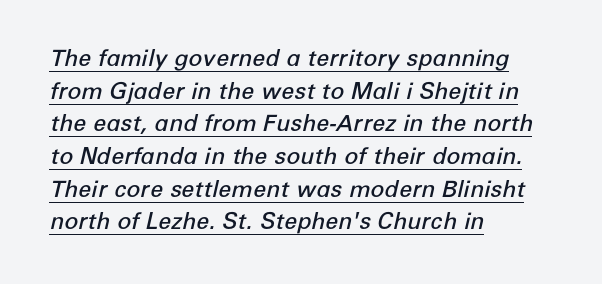
Q: Is the text bold? A: Semi-bold.
Q: Is the text italic (slanted)? A: Yes, it leans right by about 12 degrees.
Q: Is the text underlined? A: Yes.
Q: How is the paragraph aligned? A: Left-aligned.
Q: Is the spacing between letters normal or unusually wide? A: Normal.
Q: Is the spacing between lines tight, normal or loose? A: Normal.
